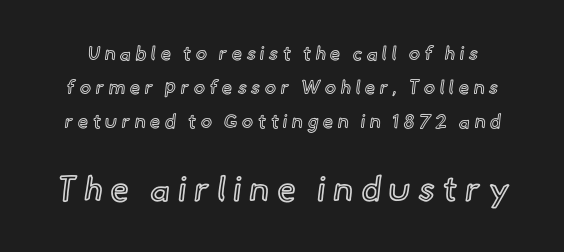
{"width": "normal", "x_height": "small", "monospaced": "no", "underline": "no", "line_spacing_ratio": 1.78, "letter_spacing": "wide", "letter_spacing_em": 0.23, "larger_block": "second", "size_ratio": 1.79, "glyph_px": 34}
